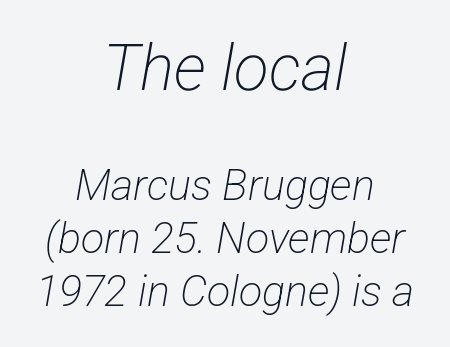
Students, note that the glyphs here touch the page at normal intervals. Reading down the block, each line starts at a different indent, mirrored at its end. Underlining? Definitely not there. The typeface has the unassuming heft of standard copy or less. I'd call this a sans setting — the letters go barefoot.
